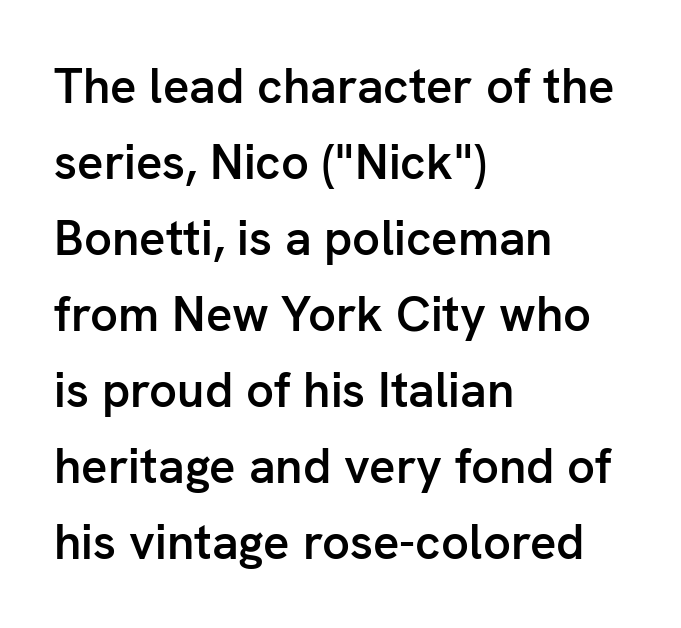
Q: Is the text bold? A: Semi-bold.
Q: Is the text italic (slanted)? A: No, it is upright.
Q: Is the typeface a serif or a sans-serif typeface? A: Sans-serif.
Q: Is the text underlined? A: No.
Q: How is the paragraph aligned? A: Left-aligned.
Q: Is the spacing between letters normal or unusually wide? A: Normal.
Q: Is the spacing between lines tight, normal or loose? A: Normal.
Q: Width (condensed, normal, or wide)? A: Normal.
Q: Stroke contrast? A: Low.
Q: x-height? A: Medium.
Q: Monospaced? A: No.
